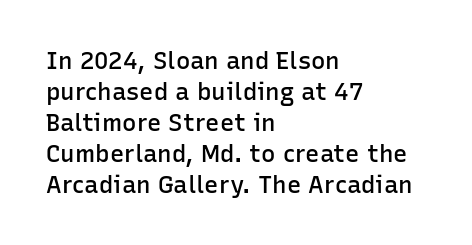
{"italic": "no", "bold": "semi", "underline": "no", "align": "left", "line_spacing": "normal", "line_spacing_ratio": 1.29, "letter_spacing": "normal", "letter_spacing_em": 0.0, "glyph_px": 24}
